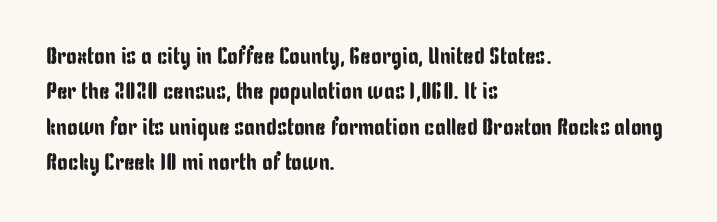
The image shows 24 px text type, upright; set left-aligned, normal line spacing (1.47x), normal letter spacing, not underlined.
